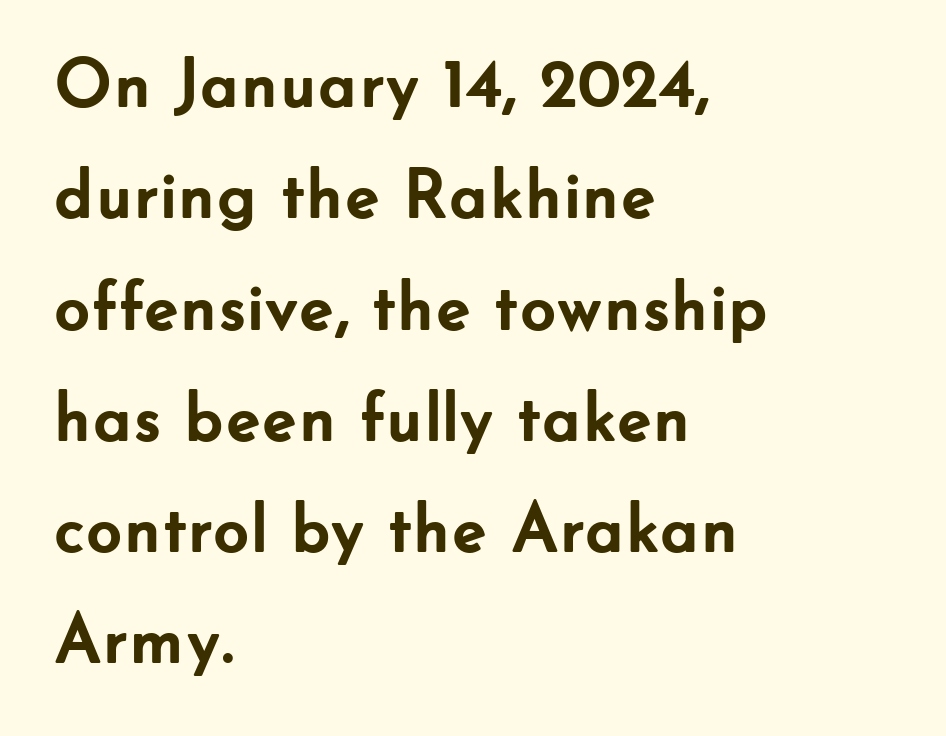
The image shows 70 px semibold sans-serif type, upright; set left-aligned, normal line spacing (1.59x), normal letter spacing, not underlined; low stroke contrast and a small x-height.
